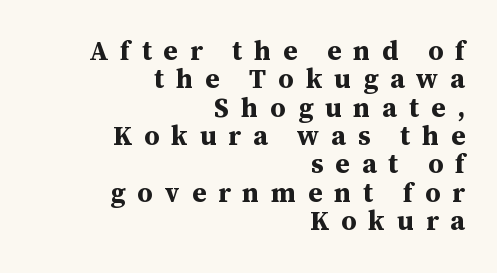
{"italic": "no", "bold": "yes", "underline": "no", "align": "right", "line_spacing": "tight", "line_spacing_ratio": 1.05, "letter_spacing": "wide", "letter_spacing_em": 0.44, "glyph_px": 27}
